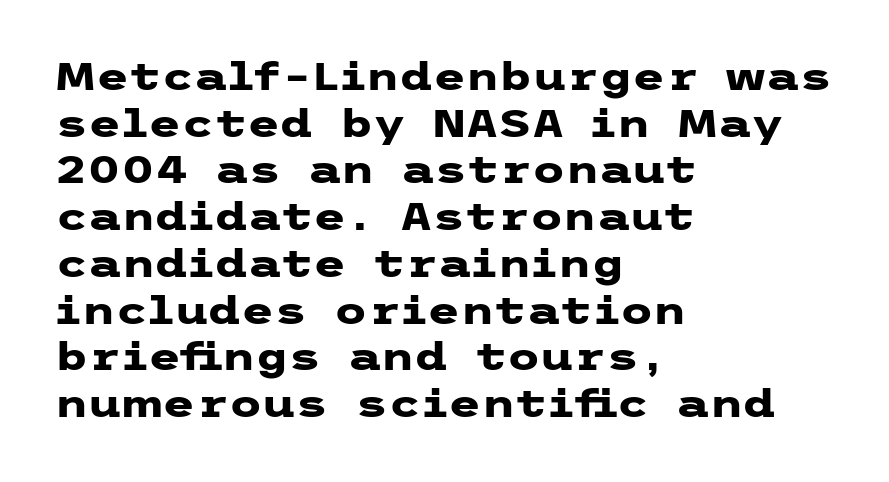
Q: Is the text bold? A: Yes.
Q: Is the text italic (slanted)? A: No, it is upright.
Q: Is the typeface a serif or a sans-serif typeface? A: Sans-serif.
Q: Is the text underlined? A: No.
Q: How is the paragraph aligned? A: Left-aligned.
Q: Is the spacing between letters normal or unusually wide? A: Normal.
Q: Width (condensed, normal, or wide)? A: Wide.
Q: Stroke contrast? A: Low.
Q: x-height? A: Medium.
